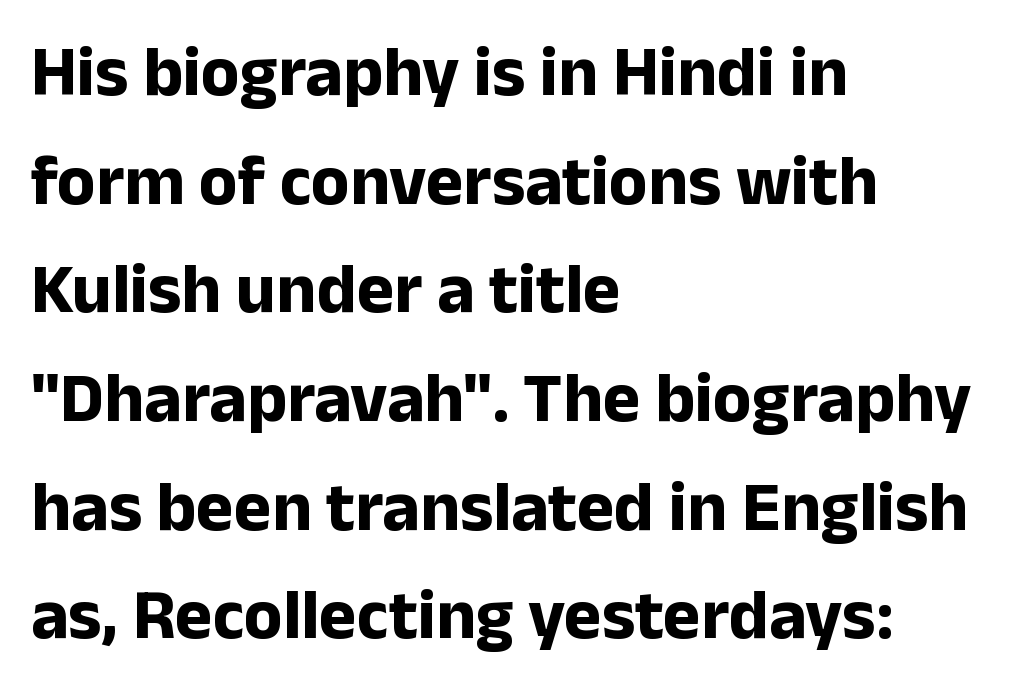
{"serif": "no", "italic": "no", "bold": "yes", "weight": "bold", "width": "normal", "stroke_contrast": "low", "x_height": "medium", "monospaced": "no", "underline": "no", "align": "left", "line_spacing": "normal", "line_spacing_ratio": 1.53, "letter_spacing": "normal", "letter_spacing_em": 0.0, "glyph_px": 71}
